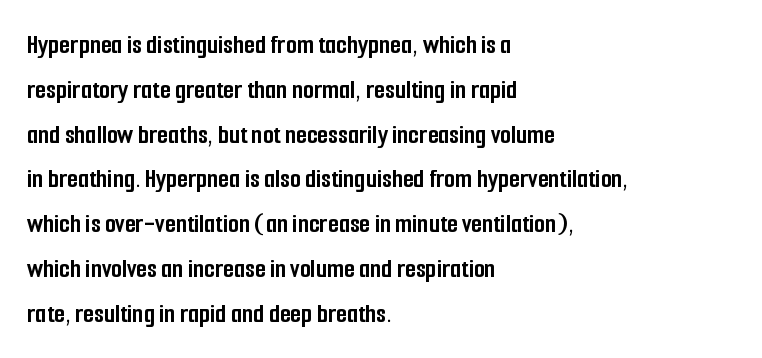
The image shows 28 px semibold, condensed sans-serif type, upright; set left-aligned, normal line spacing (1.6x), normal letter spacing, not underlined; low stroke contrast and a medium x-height.
